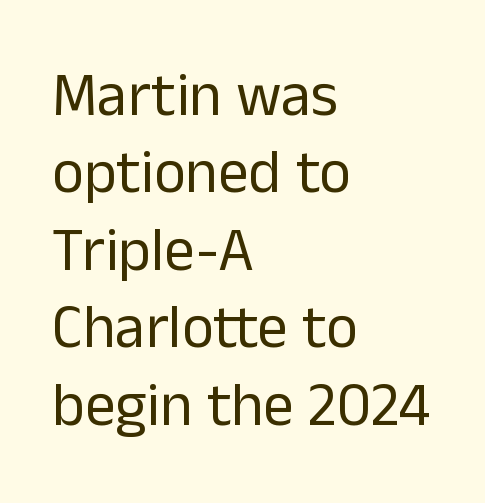
{"serif": "no", "italic": "no", "bold": "no", "weight": "regular", "width": "normal", "stroke_contrast": "low", "x_height": "medium", "monospaced": "no", "underline": "no", "align": "left", "line_spacing": "normal", "line_spacing_ratio": 1.27, "letter_spacing": "normal", "letter_spacing_em": 0.0, "glyph_px": 61}
